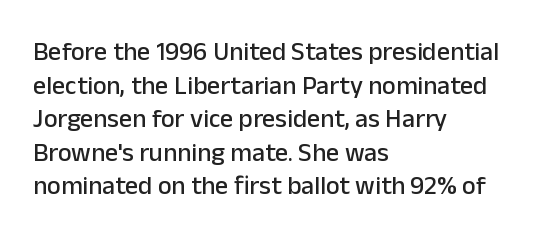
Q: Is the text italic (slanted)? A: No, it is upright.
Q: Is the text underlined? A: No.
Q: How is the paragraph aligned? A: Left-aligned.
Q: Is the spacing between letters normal or unusually wide? A: Normal.
Q: Is the spacing between lines tight, normal or loose? A: Normal.
